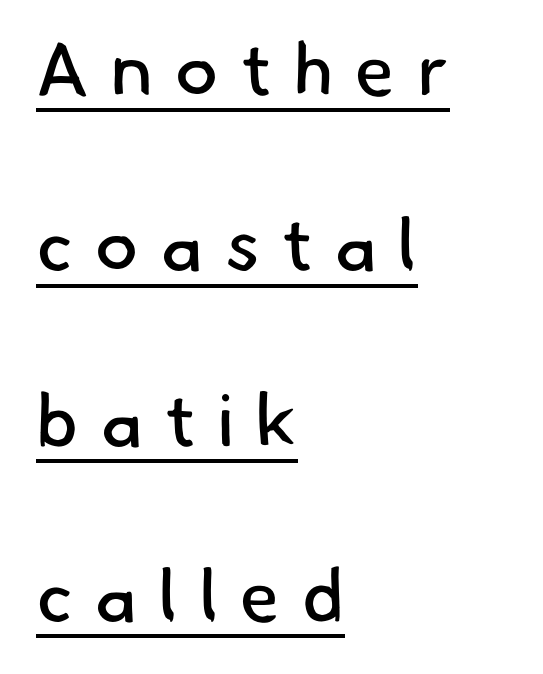
Q: Is the text bold? A: No.
Q: Is the typeface a serif or a sans-serif typeface? A: Sans-serif.
Q: Is the text underlined? A: Yes.
Q: How is the paragraph aligned? A: Left-aligned.
Q: Is the spacing between letters normal or unusually wide? A: Unusually wide.
Q: Is the spacing between lines tight, normal or loose? A: Loose.
Q: Width (condensed, normal, or wide)? A: Normal.
Q: Stroke contrast? A: Low.
Q: x-height? A: Small.
Q: Monospaced? A: No.
